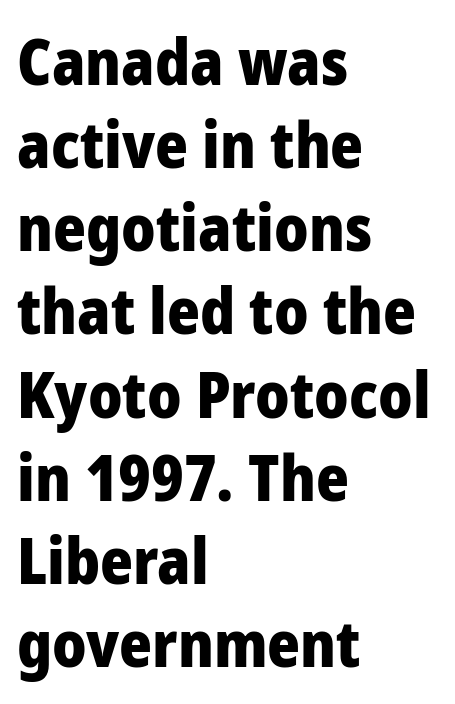
Do the characters align in a grid? No, the font is proportional. Serif or sans? Sans — the stroke terminals are bare. The letters stand straight up with perfectly vertical stems. Thick stems and heavy bowls — unmistakably bold. Short note: letters normally spaced. Vertically, the passage feels balanced, rows spaced as you'd expect.
